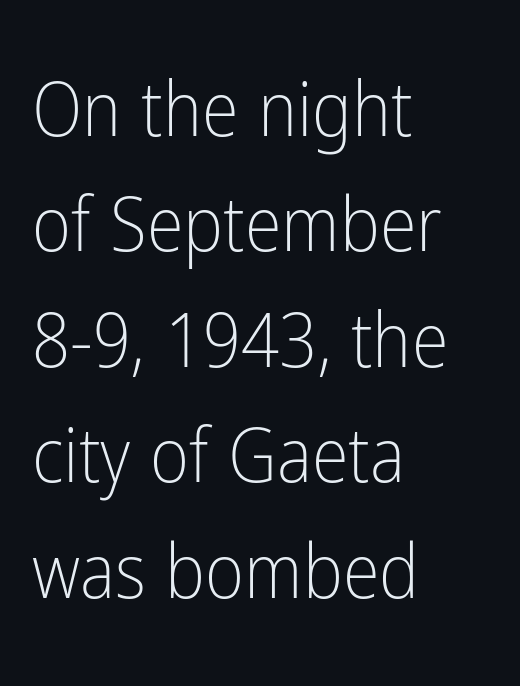
{"serif": "no", "italic": "no", "bold": "no", "weight": "light", "width": "condensed", "stroke_contrast": "low", "x_height": "medium", "monospaced": "no", "underline": "no", "align": "left", "line_spacing": "normal", "line_spacing_ratio": 1.54, "letter_spacing": "normal", "letter_spacing_em": 0.0, "glyph_px": 75}
